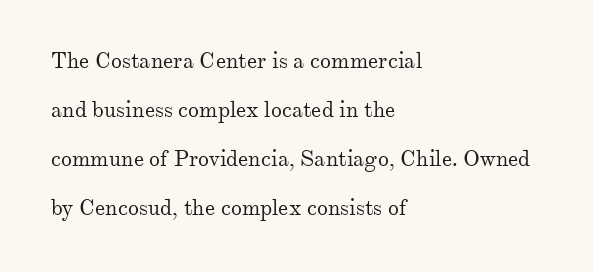
The line-height multiplier appears high, well above default. The specimen omits any rule beneath the text block's lines. The type is set solid horizontally, with unmodified tracking. The strokes are not fattened; the text isn't bold.
